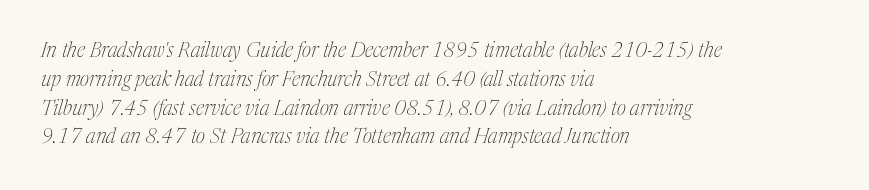
Q: Is the text bold? A: No.
Q: Is the text italic (slanted)? A: Yes, it leans right by about 17 degrees.
Q: Is the text underlined? A: No.
Q: How is the paragraph aligned? A: Left-aligned.
Q: Is the spacing between letters normal or unusually wide? A: Normal.
Q: Is the spacing between lines tight, normal or loose? A: Normal.
